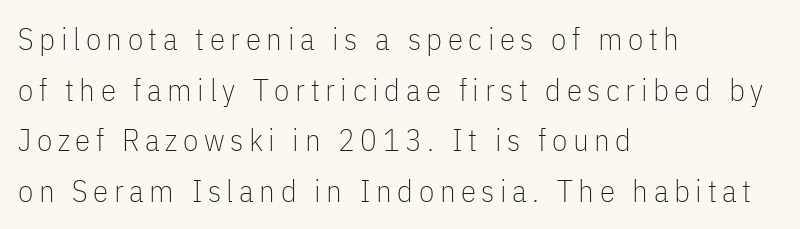
Q: Is the text bold? A: No.
Q: Is the text italic (slanted)? A: No, it is upright.
Q: Is the typeface a serif or a sans-serif typeface? A: Sans-serif.
Q: Is the text underlined? A: No.
Q: How is the paragraph aligned? A: Left-aligned.
Q: Is the spacing between lines tight, normal or loose? A: Normal.
Q: Width (condensed, normal, or wide)? A: Condensed.
Q: Stroke contrast? A: Low.
Q: x-height? A: Medium.
Q: Monospaced? A: No.
